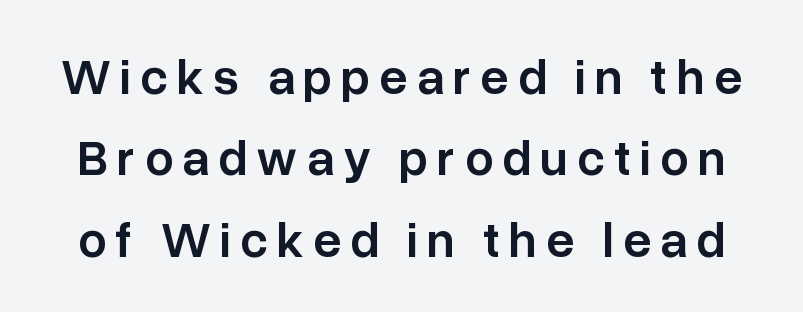
{"serif": "no", "italic": "no", "bold": "semi", "weight": "semibold", "width": "normal", "stroke_contrast": "low", "x_height": "medium", "monospaced": "no", "underline": "no", "line_spacing": "normal", "line_spacing_ratio": 1.63, "glyph_px": 50}
